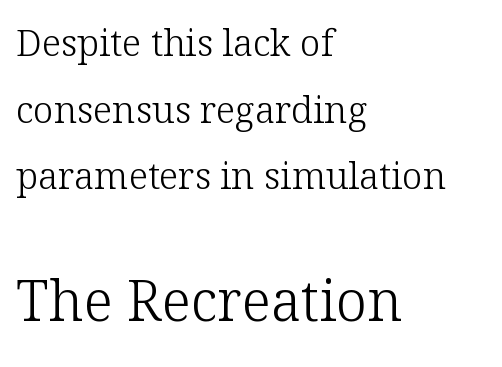
Q: Is the text bold? A: No.
Q: Is the text italic (slanted)? A: No, it is upright.
Q: Is the typeface a serif or a sans-serif typeface? A: Serif.
Q: Is the text underlined? A: No.
Q: How is the paragraph aligned? A: Left-aligned.
Q: Is the spacing between letters normal or unusually wide? A: Normal.
Q: Which block of text is set in a larger size, the first (top) or the second (bottom)? A: The second (bottom) one.
Q: Width (condensed, normal, or wide)? A: Normal.
Q: Stroke contrast? A: Low.
Q: x-height? A: Medium.
Q: Monospaced? A: No.
